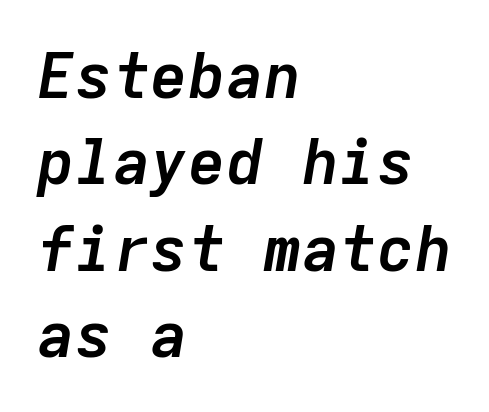
The image shows 63 px semibold type, italic (leaning right), monospaced; set left-aligned, normal line spacing (1.37x), normal letter spacing, not underlined; low stroke contrast and a medium x-height.
